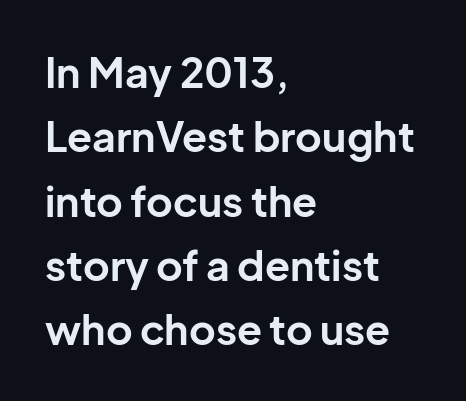
{"serif": "no", "italic": "no", "bold": "yes", "weight": "bold", "width": "normal", "stroke_contrast": "low", "x_height": "medium", "monospaced": "no", "underline": "no", "align": "left", "line_spacing": "normal", "line_spacing_ratio": 1.57, "letter_spacing": "normal", "letter_spacing_em": 0.0, "glyph_px": 41}
